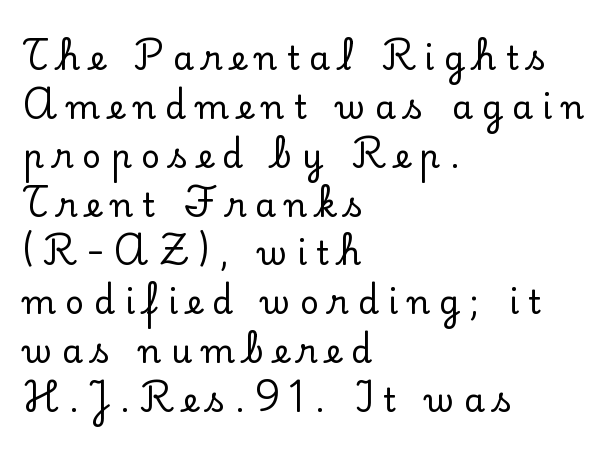
Q: Is the text italic (slanted)? A: No, it is upright.
Q: Is the typeface a serif or a sans-serif typeface? A: Serif.
Q: Is the text underlined? A: No.
Q: How is the paragraph aligned? A: Left-aligned.
Q: Is the spacing between letters normal or unusually wide? A: Unusually wide.
Q: Is the spacing between lines tight, normal or loose? A: Normal.
Q: Width (condensed, normal, or wide)? A: Normal.
Q: Stroke contrast? A: Low.
Q: x-height? A: Small.
Q: Monospaced? A: No.
